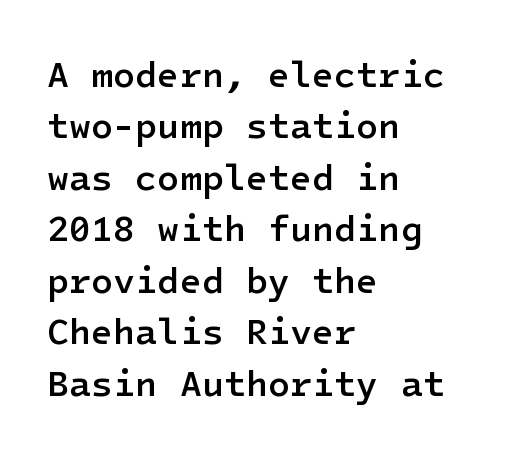
The image shows 36 px semibold sans-serif type, upright; set left-aligned, normal line spacing (1.43x), normal letter spacing, not underlined; low stroke contrast and a medium x-height.
